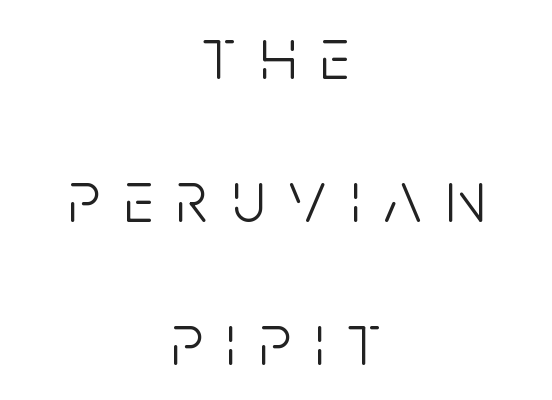
The image shows 74 px light, condensed sans-serif type, upright; set centered, loose line spacing (1.93x), unusually wide letter spacing (+0.32 em), not underlined; low stroke contrast and a large x-height.
